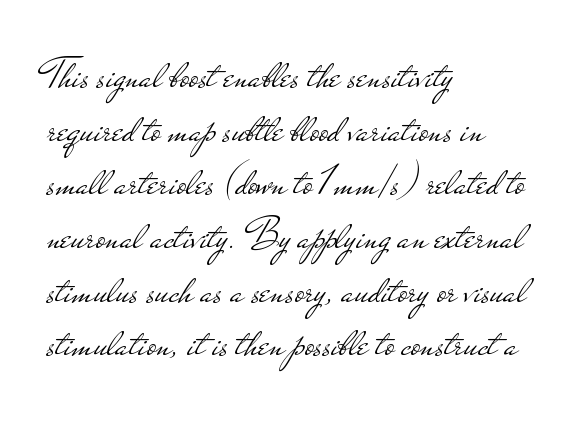
{"serif": "no", "bold": "no", "weight": "light", "width": "wide", "stroke_contrast": "low", "x_height": "small", "monospaced": "no", "underline": "no", "align": "left", "line_spacing_ratio": 1.22, "letter_spacing": "normal", "letter_spacing_em": 0.0, "glyph_px": 44}
